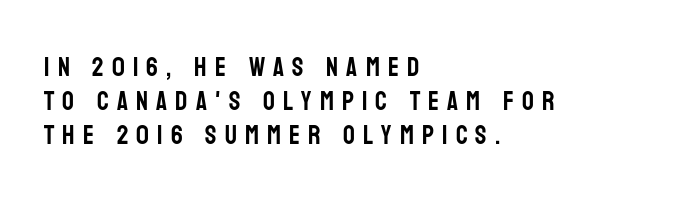
The image shows 26 px text type, upright; set left-aligned, normal line spacing (1.3x), unusually wide letter spacing (+0.31 em), not underlined.
